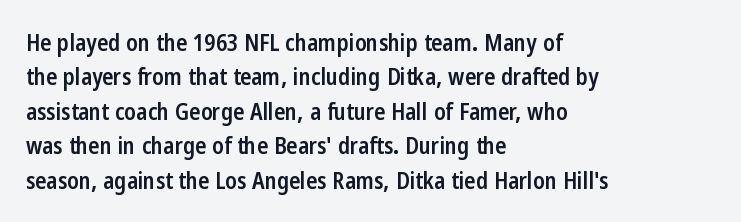
Q: Is the text bold? A: Semi-bold.
Q: Is the text italic (slanted)? A: No, it is upright.
Q: Is the text underlined? A: No.
Q: How is the paragraph aligned? A: Left-aligned.
Q: Is the spacing between letters normal or unusually wide? A: Normal.
Q: Is the spacing between lines tight, normal or loose? A: Normal.
